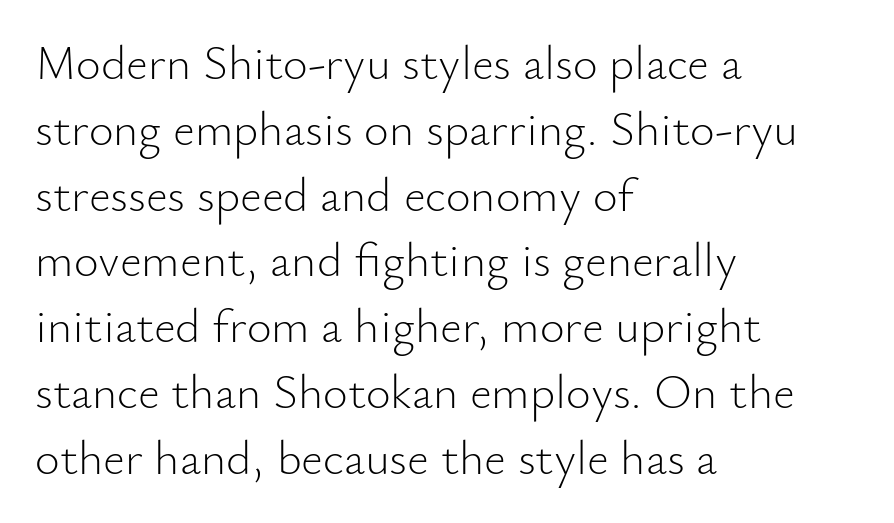
{"serif": "no", "italic": "no", "bold": "no", "weight": "light", "width": "normal", "stroke_contrast": "low", "x_height": "small", "monospaced": "no", "underline": "no", "align": "left", "line_spacing": "normal", "line_spacing_ratio": 1.37, "letter_spacing": "normal", "letter_spacing_em": 0.0, "glyph_px": 48}
